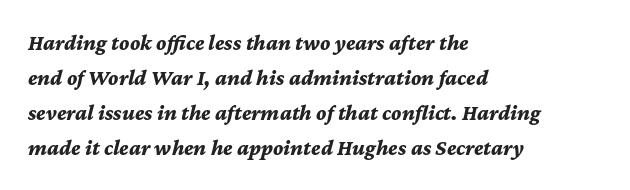
{"italic": "yes", "lean": "right", "slant_degrees": 12, "bold": "yes", "underline": "no", "align": "left", "line_spacing": "normal", "line_spacing_ratio": 1.59, "letter_spacing": "normal", "letter_spacing_em": 0.0, "glyph_px": 22}
